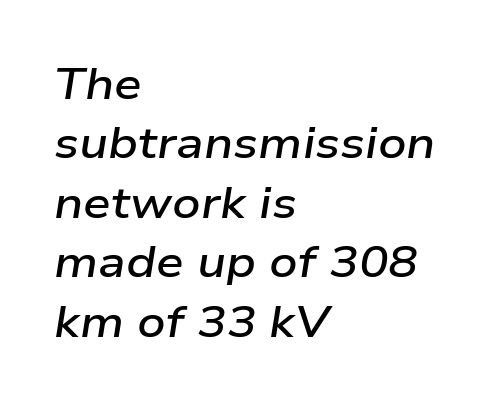
{"italic": "yes", "lean": "right", "slant_degrees": 9, "bold": "semi", "weight": "semibold", "width": "wide", "stroke_contrast": "low", "x_height": "medium", "monospaced": "no", "underline": "no", "align": "left", "line_spacing": "normal", "line_spacing_ratio": 1.35, "letter_spacing": "normal", "letter_spacing_em": 0.0, "glyph_px": 44}
